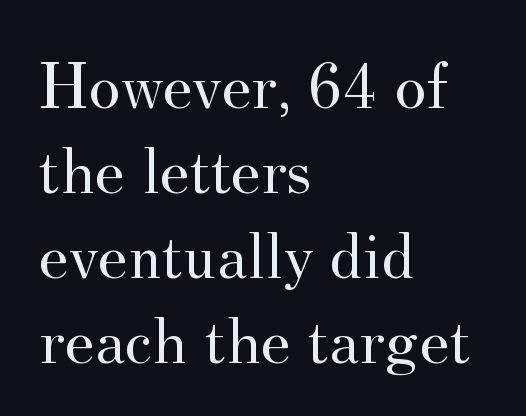
{"serif": "yes", "italic": "no", "bold": "no", "weight": "regular", "width": "normal", "stroke_contrast": "medium", "x_height": "small", "monospaced": "no", "underline": "no", "align": "left", "line_spacing": "normal", "line_spacing_ratio": 1.25, "letter_spacing": "normal", "letter_spacing_em": 0.0, "glyph_px": 68}
